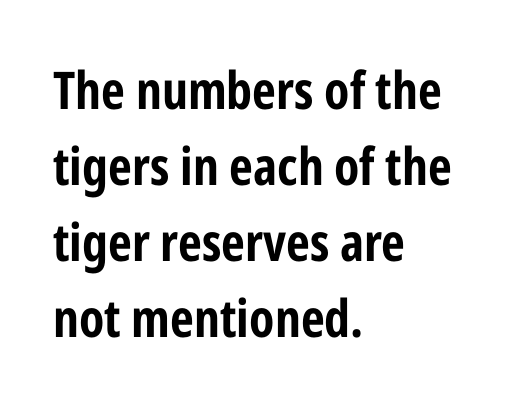
Nobody drew a line under any word here. Regular leading. Ascenders rise straight up at ninety degrees. Is this a fixed-width face? No — the glyphs have proportional, varying widths. What kind of face is this? One without serifs — a sans. Typeset ragged right — the left edge is the straight one.
